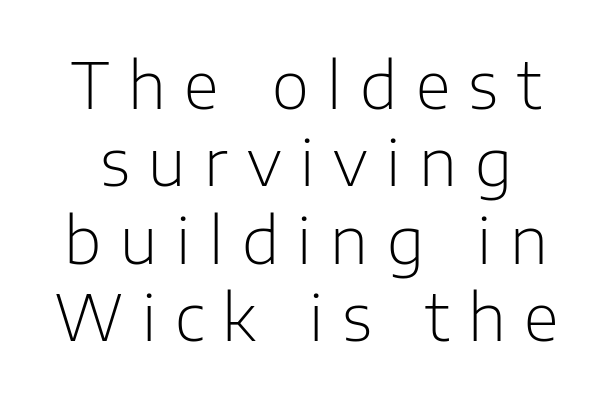
{"serif": "no", "italic": "no", "bold": "no", "weight": "light", "width": "normal", "stroke_contrast": "low", "x_height": "medium", "monospaced": "no", "underline": "no", "line_spacing_ratio": 1.21, "letter_spacing": "wide", "letter_spacing_em": 0.29, "glyph_px": 64}
